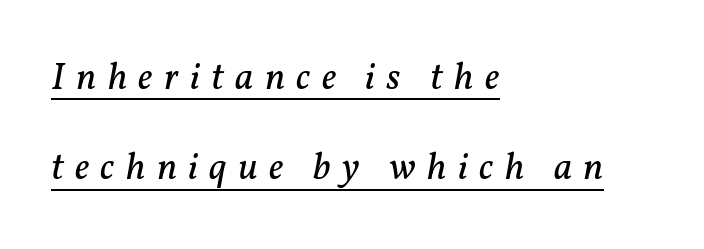
Q: Is the text bold? A: No.
Q: Is the text italic (slanted)? A: Yes, it leans right by about 11 degrees.
Q: Is the typeface a serif or a sans-serif typeface? A: Serif.
Q: Is the text underlined? A: Yes.
Q: How is the paragraph aligned? A: Left-aligned.
Q: Is the spacing between letters normal or unusually wide? A: Unusually wide.
Q: Is the spacing between lines tight, normal or loose? A: Loose.
Q: Width (condensed, normal, or wide)? A: Normal.
Q: Stroke contrast? A: Low.
Q: x-height? A: Medium.
Q: Monospaced? A: No.
